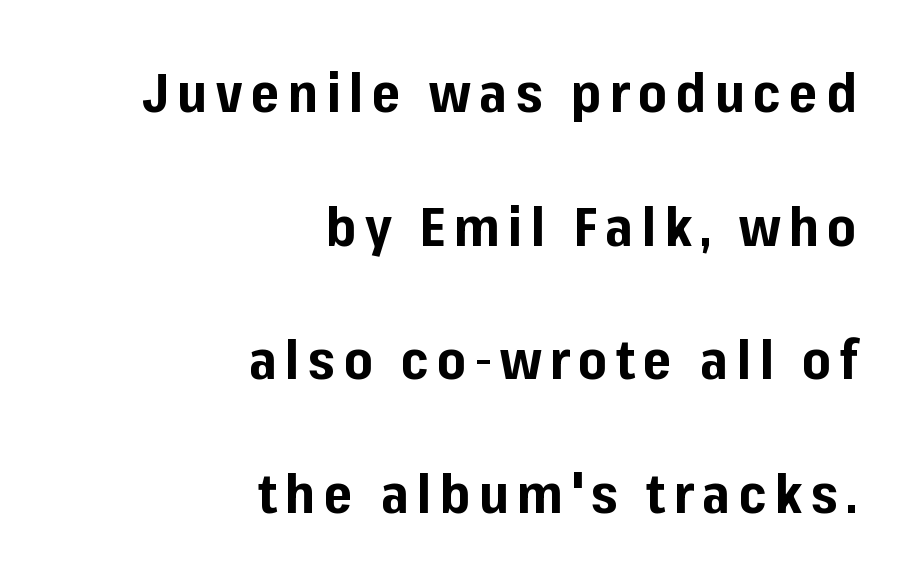
The image shows 55 px bold sans-serif type, upright; set right-aligned, loose line spacing (2.43x), not underlined; low stroke contrast and a medium x-height.
